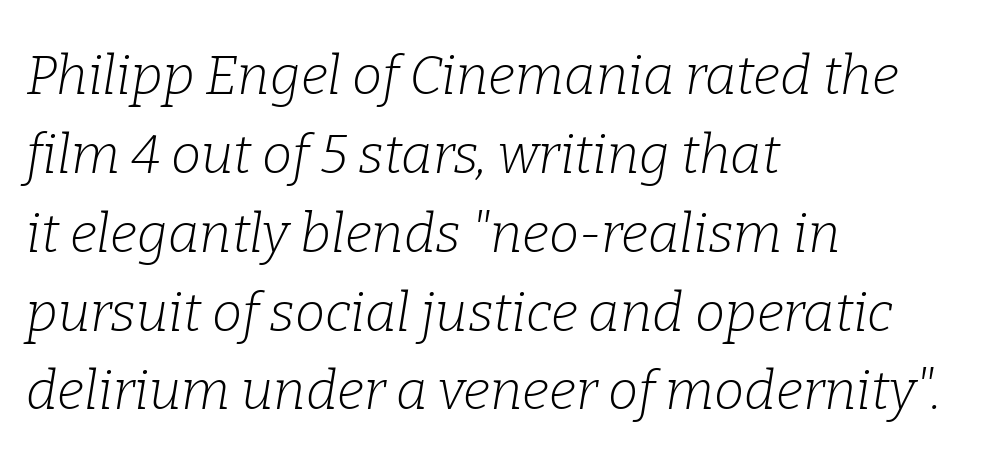
The image shows 54 px light serif type, italic (leaning right); set left-aligned, normal line spacing (1.46x), normal letter spacing, not underlined; low stroke contrast and a medium x-height.
